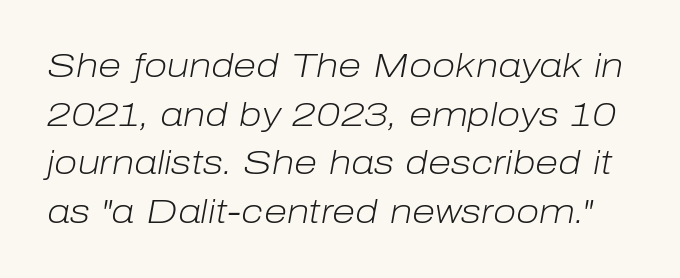
Q: Is the text bold? A: No.
Q: Is the text italic (slanted)? A: Yes, it leans right by about 10 degrees.
Q: Is the text underlined? A: No.
Q: Is the spacing between letters normal or unusually wide? A: Normal.
Q: Is the spacing between lines tight, normal or loose? A: Normal.
Q: Width (condensed, normal, or wide)? A: Normal.
Q: Stroke contrast? A: Low.
Q: x-height? A: Medium.
Q: Monospaced? A: No.
